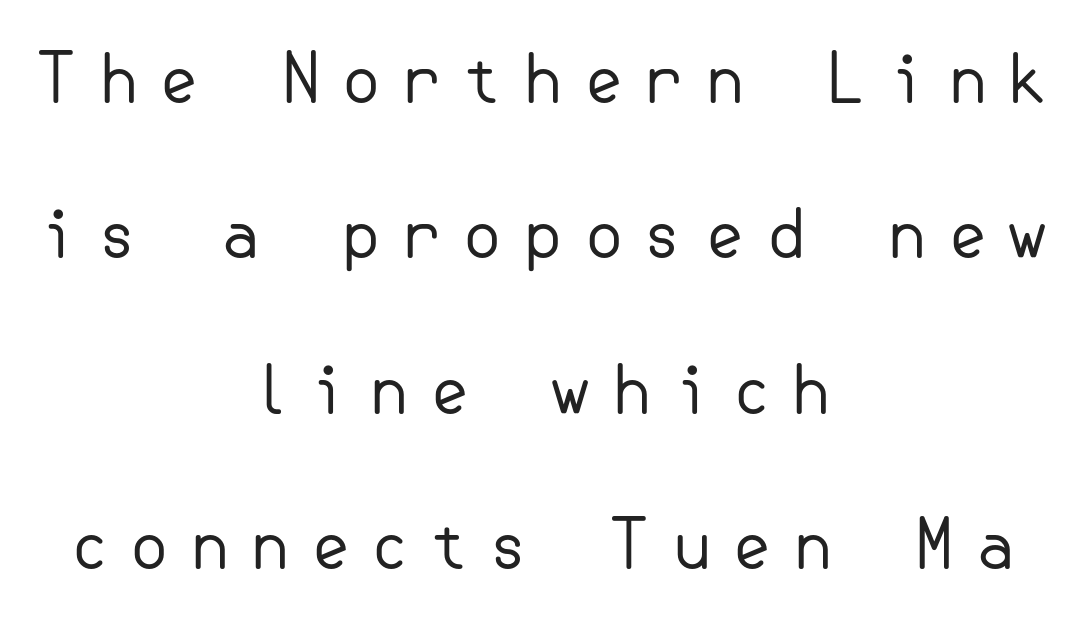
The image shows 67 px regular-weight sans-serif type, upright; set centered, loose line spacing (2.32x), unusually wide letter spacing (+0.28 em), not underlined; low stroke contrast and a small x-height.
